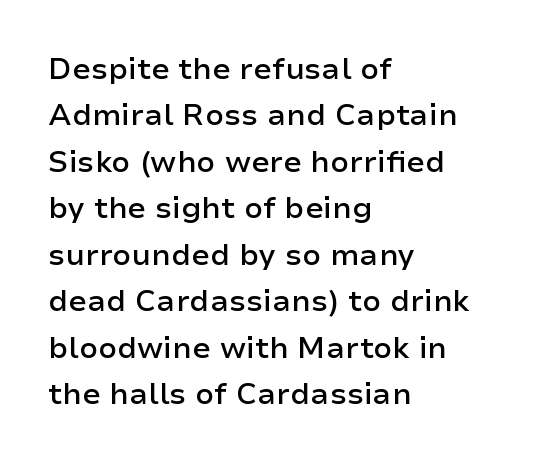
The image shows 30 px semibold sans-serif type, upright; set left-aligned, normal line spacing (1.55x), normal letter spacing, not underlined; low stroke contrast and a medium x-height.
